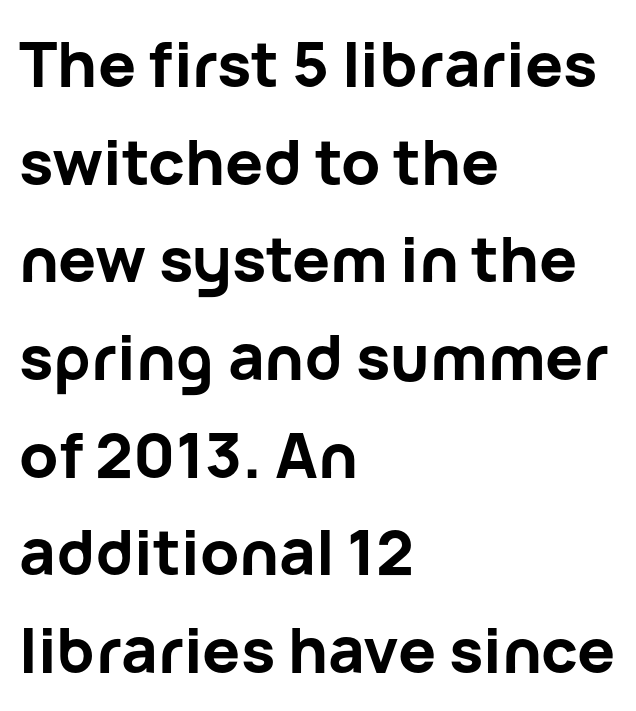
{"serif": "no", "italic": "no", "bold": "yes", "weight": "bold", "width": "normal", "stroke_contrast": "low", "x_height": "medium", "monospaced": "no", "underline": "no", "align": "left", "line_spacing": "normal", "line_spacing_ratio": 1.55, "letter_spacing": "normal", "letter_spacing_em": 0.0, "glyph_px": 63}
